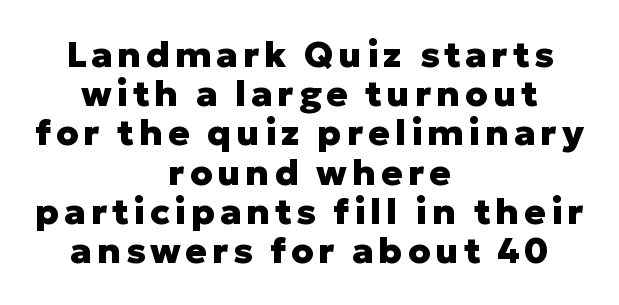
Think of a printed novel: that variable character pitch is what you see here. The passage shown is emphatically bold. Vertically, the passage feels compressed, each row crowding the next. This is roman type, the default non-slanted kind. These lines stack symmetrically, like a column narrowing and widening about its center. The glyphs are unaccompanied by any horizontal stroke below them.
